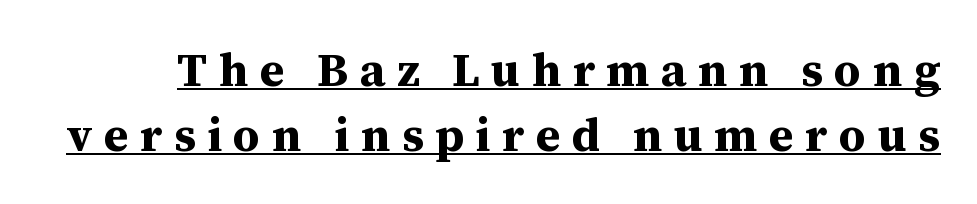
The image shows 47 px bold serif type, upright; set normal line spacing (1.38x), unusually wide letter spacing (+0.24 em), underlined; medium stroke contrast and a medium x-height.
